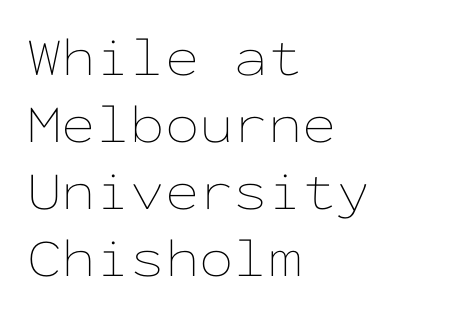
Q: Is the text bold? A: No.
Q: Is the text italic (slanted)? A: No, it is upright.
Q: Is the text underlined? A: No.
Q: How is the paragraph aligned? A: Left-aligned.
Q: Is the spacing between letters normal or unusually wide? A: Normal.
Q: Width (condensed, normal, or wide)? A: Wide.
Q: Stroke contrast? A: Low.
Q: x-height? A: Medium.
Q: Monospaced? A: Yes.
